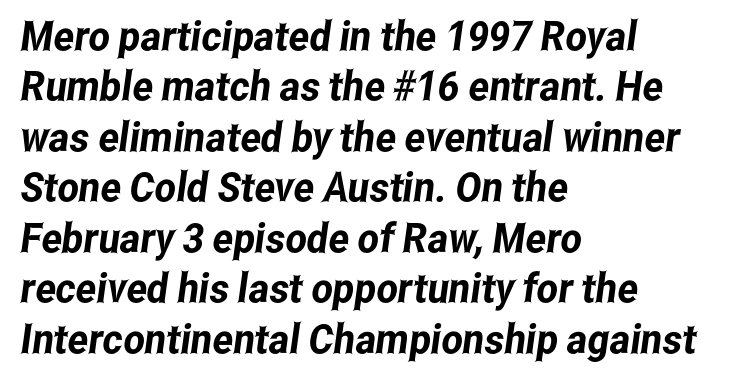
{"serif": "no", "width": "condensed", "stroke_contrast": "low", "x_height": "medium", "monospaced": "no", "underline": "no", "align": "left", "line_spacing_ratio": 1.23, "letter_spacing": "normal", "letter_spacing_em": 0.0, "glyph_px": 41}
